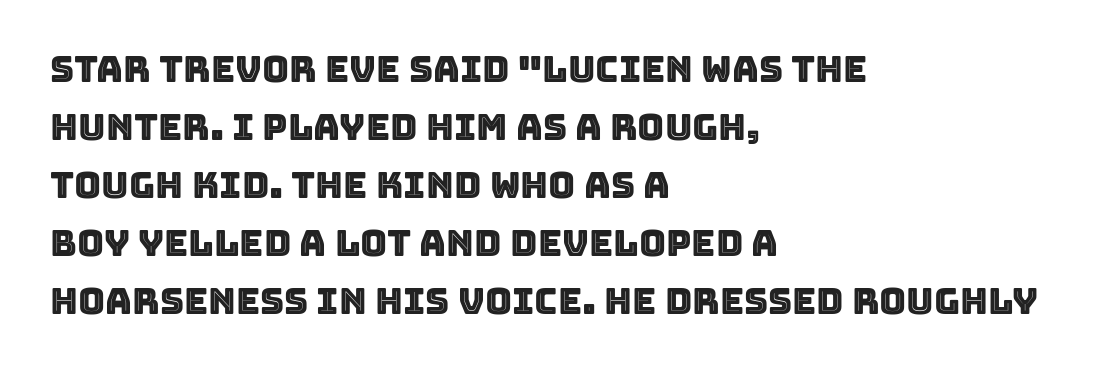
The baseline area is clear. The specimen reads as upright at a glance. Alignment: flush left. Compared with typical body copy, the letter spacing here is the same. These lines sit exactly where default settings would place them.
